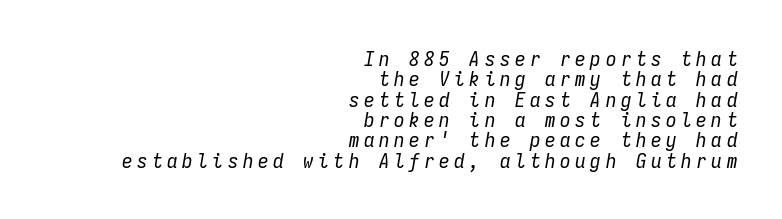
Q: Is the text bold? A: No.
Q: Is the text italic (slanted)? A: Yes, it leans right by about 9 degrees.
Q: Is the text underlined? A: No.
Q: How is the paragraph aligned? A: Right-aligned.
Q: Is the spacing between letters normal or unusually wide? A: Unusually wide.
Q: Is the spacing between lines tight, normal or loose? A: Tight.
